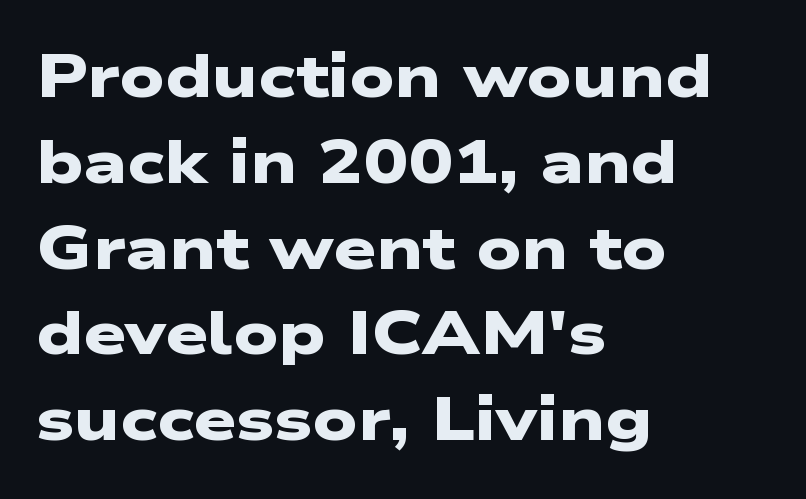
A typesetter would call this zero additional tracking. Plain, unruled lines of type. The rows are spaced the way most documents space them. Compared with a centered layout, this one pins lines to the left instead. Each letter keeps its own natural width here, so spacing adapts to shape. The typeface chosen for these lines omits serifs.
